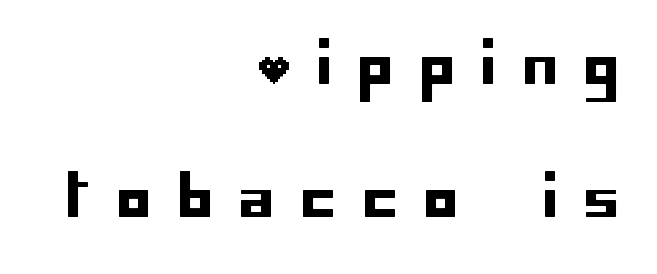
Q: Is the text italic (slanted)? A: No, it is upright.
Q: Is the typeface a serif or a sans-serif typeface? A: Sans-serif.
Q: Is the text underlined? A: No.
Q: How is the paragraph aligned? A: Right-aligned.
Q: Is the spacing between letters normal or unusually wide? A: Unusually wide.
Q: Is the spacing between lines tight, normal or loose? A: Loose.
Q: Width (condensed, normal, or wide)? A: Normal.
Q: Stroke contrast? A: Low.
Q: x-height? A: Large.
